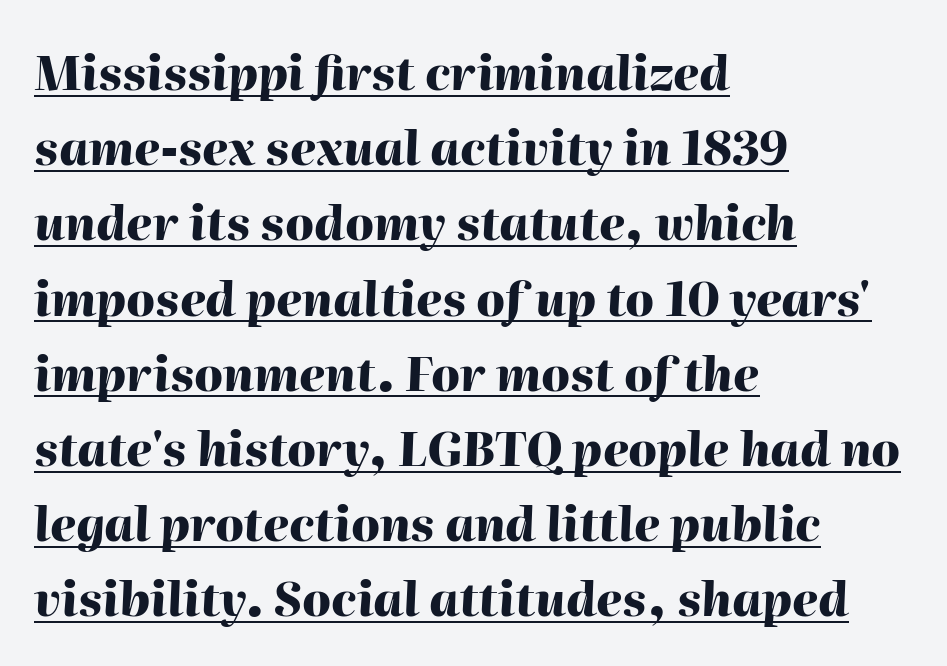
The image shows 47 px heavy type, italic (leaning right); set left-aligned, normal line spacing (1.6x), normal letter spacing, underlined; high stroke contrast and a medium x-height.
